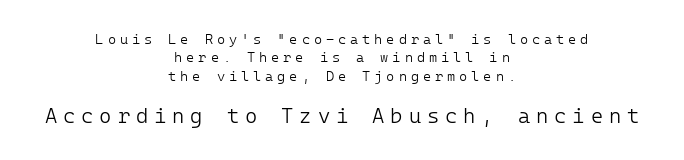
{"italic": "no", "bold": "no", "underline": "no", "align": "center", "line_spacing": "normal", "line_spacing_ratio": 1.32, "letter_spacing": "wide", "letter_spacing_em": 0.28, "larger_block": "second", "size_ratio": 1.5, "glyph_px": 21}
